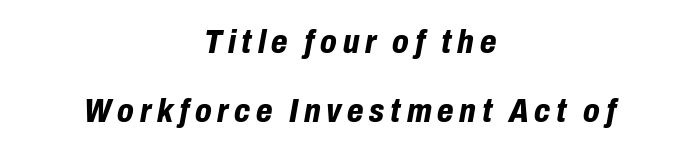
Posture: slanted. The letters advance in unequal steps, a hallmark of proportional type. Students, this is bold: see how much ink each stroke carries. Casual observation: everything's sitting right in the middle. Line spacing here is loose. Descender tails drop into unmarked territory.
